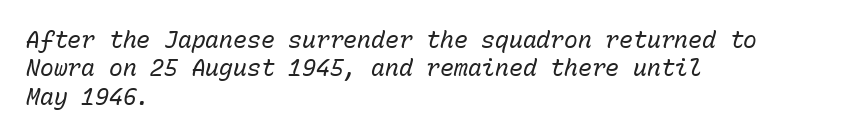
The image shows 23 px text type, italic (leaning right); set left-aligned, line spacing 1.23x, normal letter spacing, not underlined.
